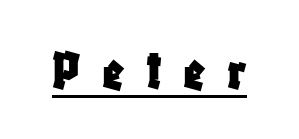
{"serif": "no", "italic": "no", "width": "condensed", "stroke_contrast": "low", "x_height": "large", "monospaced": "no", "underline": "yes", "letter_spacing": "wide", "letter_spacing_em": 0.36, "glyph_px": 58}
